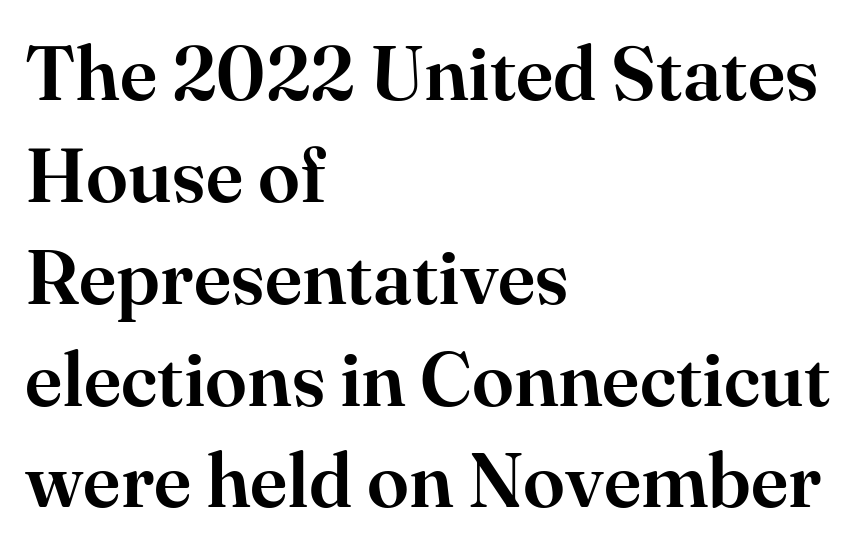
Q: Is the text italic (slanted)? A: No, it is upright.
Q: Is the typeface a serif or a sans-serif typeface? A: Serif.
Q: Is the text underlined? A: No.
Q: How is the paragraph aligned? A: Left-aligned.
Q: Is the spacing between letters normal or unusually wide? A: Normal.
Q: Is the spacing between lines tight, normal or loose? A: Normal.
Q: Width (condensed, normal, or wide)? A: Normal.
Q: Stroke contrast? A: High.
Q: x-height? A: Small.
Q: Monospaced? A: No.
